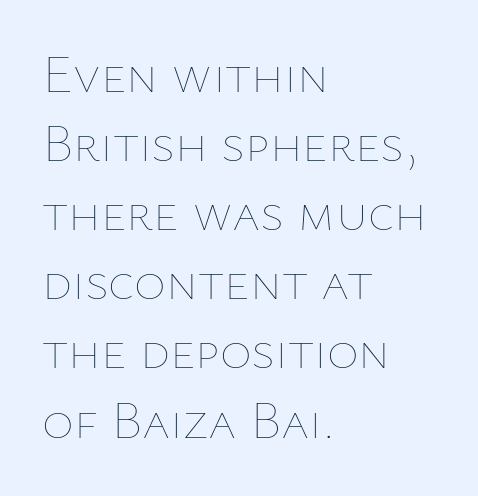
The image shows 54 px thin type, upright; set left-aligned, normal line spacing (1.28x), normal letter spacing, not underlined; low stroke contrast and a medium x-height.
